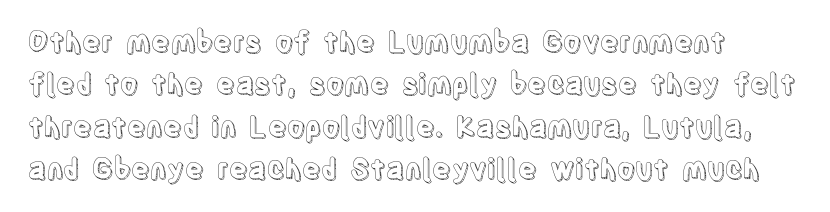
{"italic": "no", "width": "condensed", "x_height": "large", "monospaced": "no", "underline": "no", "line_spacing": "normal", "line_spacing_ratio": 1.51, "letter_spacing": "normal", "letter_spacing_em": 0.0, "glyph_px": 28}
